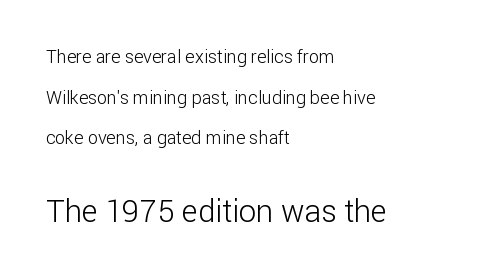
{"serif": "no", "italic": "no", "bold": "no", "weight": "light", "width": "normal", "stroke_contrast": "low", "x_height": "medium", "monospaced": "no", "underline": "no", "align": "left", "line_spacing": "loose", "line_spacing_ratio": 2.26, "letter_spacing": "normal", "letter_spacing_em": 0.0, "larger_block": "second", "size_ratio": 1.72, "glyph_px": 31}
